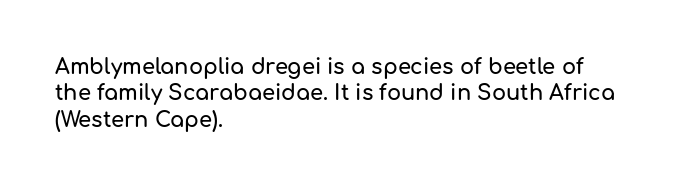
The image shows 21 px text type, upright; set left-aligned, normal line spacing (1.26x), normal letter spacing, not underlined.
